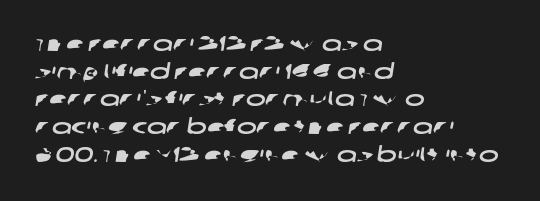
Q: Is the text underlined? A: No.
Q: How is the paragraph aligned? A: Left-aligned.
Q: Is the spacing between letters normal or unusually wide? A: Normal.
Q: Is the spacing between lines tight, normal or loose? A: Normal.
